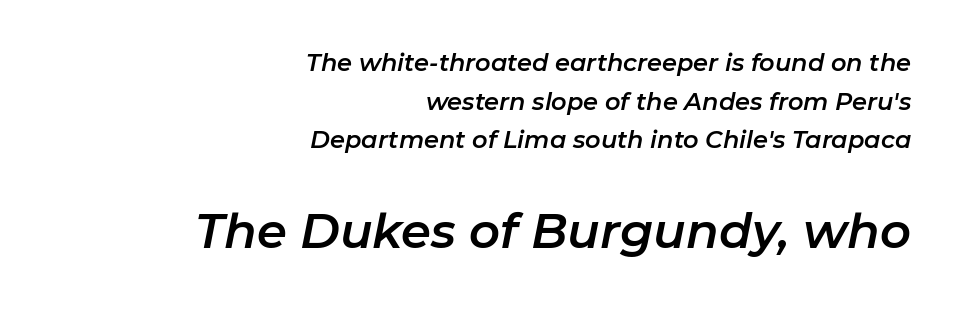
Of the two passages, the one underneath uses the larger point size. Has an underline been added? It has not. Varying glyph widths throughout — classic text-font behaviour. Successive baselines arrive at the customary interval. Right-aligned paragraph, ragged on the left.
